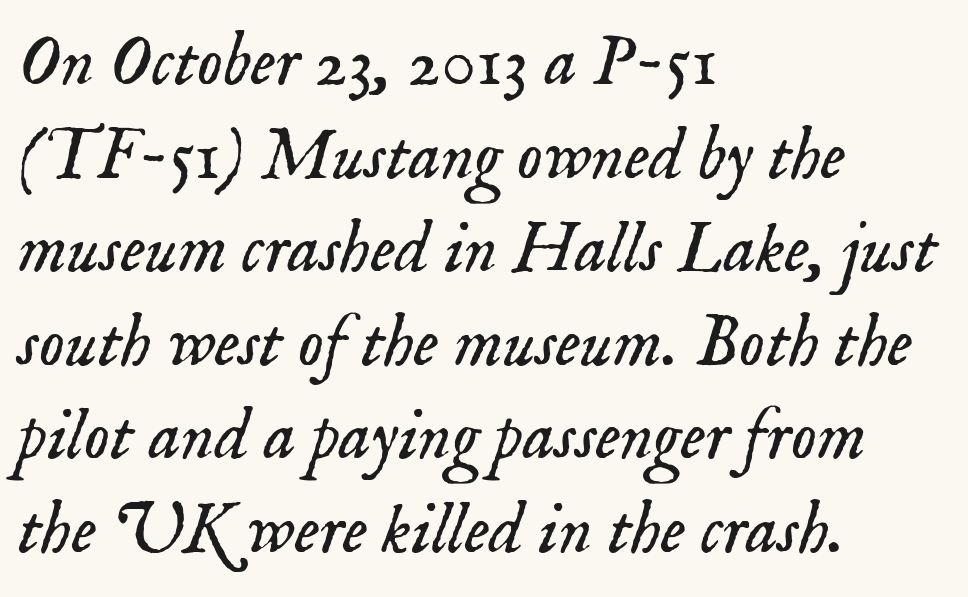
Q: Is the text bold? A: No.
Q: Is the text italic (slanted)? A: Yes, it leans right by about 18 degrees.
Q: Is the typeface a serif or a sans-serif typeface? A: Serif.
Q: Is the text underlined? A: No.
Q: How is the paragraph aligned? A: Left-aligned.
Q: Is the spacing between letters normal or unusually wide? A: Normal.
Q: Is the spacing between lines tight, normal or loose? A: Normal.
Q: Width (condensed, normal, or wide)? A: Normal.
Q: Stroke contrast? A: Low.
Q: x-height? A: Small.
Q: Monospaced? A: No.
